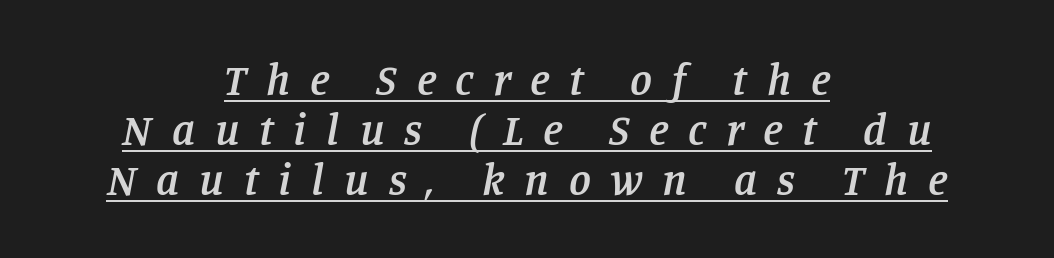
The sample's only ornament is a line tracing under the words. Both edges are ragged and mirror each other, which tells us the setting is centered. Type style note: has serifs. The whole block is typeset with a tilt.
